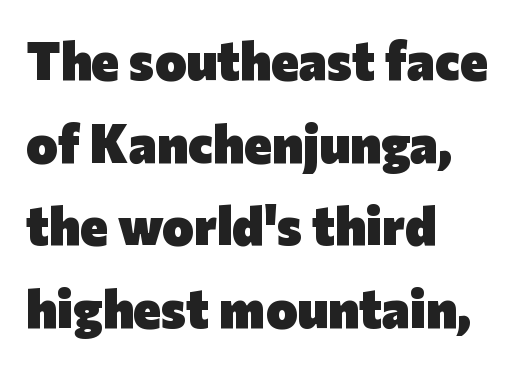
The image shows 53 px heavy sans-serif type, upright; set left-aligned, normal line spacing (1.56x), normal letter spacing, not underlined; low stroke contrast and a medium x-height.
